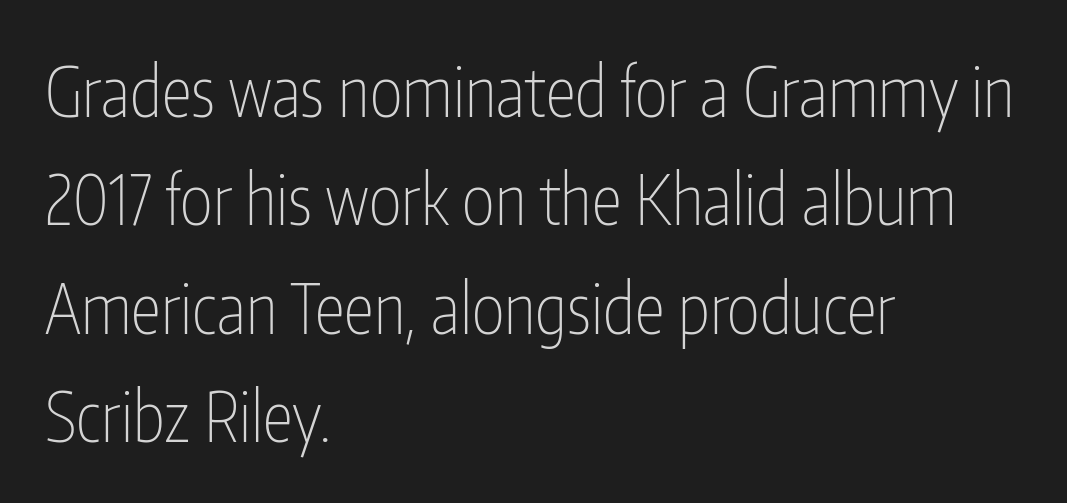
The image shows 69 px thin, condensed sans-serif type, upright; set left-aligned, normal line spacing (1.57x), normal letter spacing, not underlined; low stroke contrast and a medium x-height.
